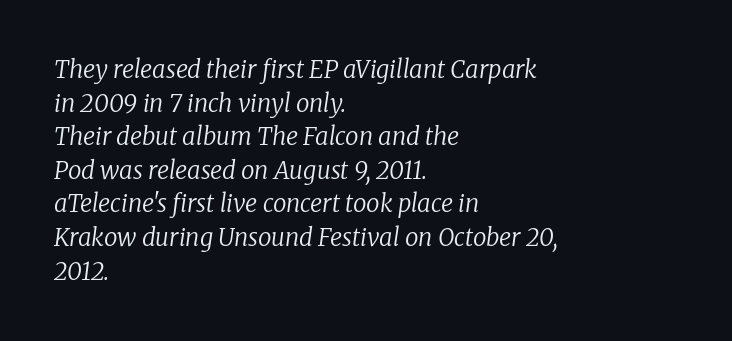
{"italic": "yes", "lean": "right", "slant_degrees": 8, "bold": "no", "underline": "no", "align": "left", "line_spacing": "normal", "line_spacing_ratio": 1.4, "letter_spacing": "normal", "letter_spacing_em": 0.0, "glyph_px": 24}
